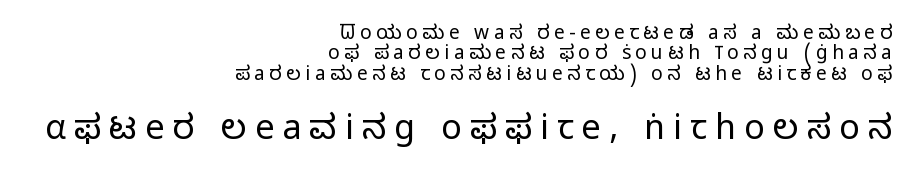
The image shows 34 px light sans-serif type, upright; set right-aligned, tight line spacing (1.07x), unusually wide letter spacing (+0.24 em), not underlined; the second (bottom) block is 1.79x larger; low stroke contrast and a medium x-height.
